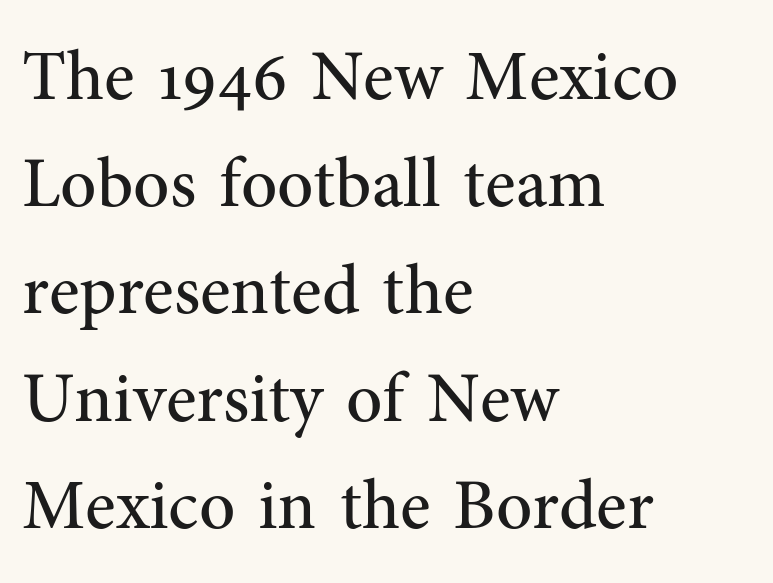
Q: Is the text bold? A: No.
Q: Is the text italic (slanted)? A: No, it is upright.
Q: Is the typeface a serif or a sans-serif typeface? A: Serif.
Q: Is the text underlined? A: No.
Q: How is the paragraph aligned? A: Left-aligned.
Q: Is the spacing between letters normal or unusually wide? A: Normal.
Q: Is the spacing between lines tight, normal or loose? A: Normal.
Q: Width (condensed, normal, or wide)? A: Normal.
Q: Stroke contrast? A: Medium.
Q: x-height? A: Medium.
Q: Monospaced? A: No.
